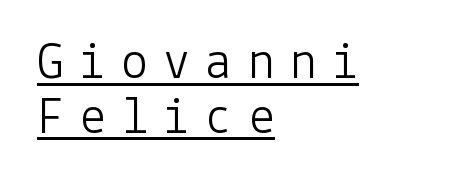
Q: Is the text bold? A: No.
Q: Is the text italic (slanted)? A: No, it is upright.
Q: Is the typeface a serif or a sans-serif typeface? A: Sans-serif.
Q: Is the text underlined? A: Yes.
Q: How is the paragraph aligned? A: Left-aligned.
Q: Is the spacing between letters normal or unusually wide? A: Unusually wide.
Q: Is the spacing between lines tight, normal or loose? A: Tight.
Q: Width (condensed, normal, or wide)? A: Normal.
Q: Stroke contrast? A: Low.
Q: x-height? A: Medium.
